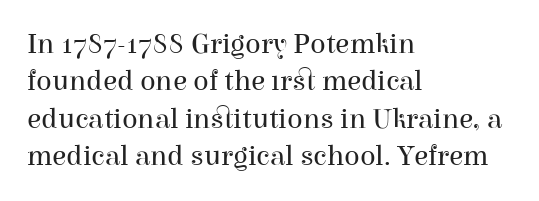
The typography opts for an upright posture over an oblique one. Stems here are at most as thick as an everyday book face. Every row of glyphs begins at an identical x-position on the left. Unlike a clean sans, this face finishes its strokes with serifs. No extra tracking has been applied to these lines. Descenders hang freely into open space.
